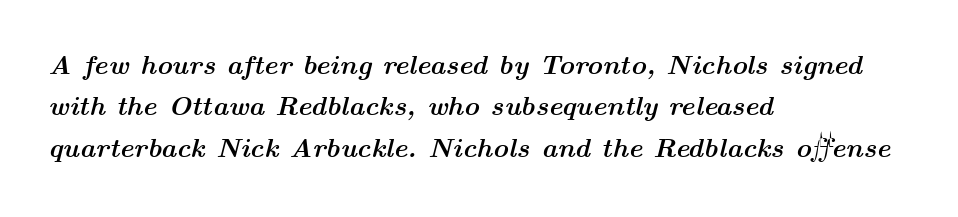
The image shows 27 px bold type, italic (leaning right); set left-aligned, normal line spacing (1.53x), normal letter spacing, not underlined.
